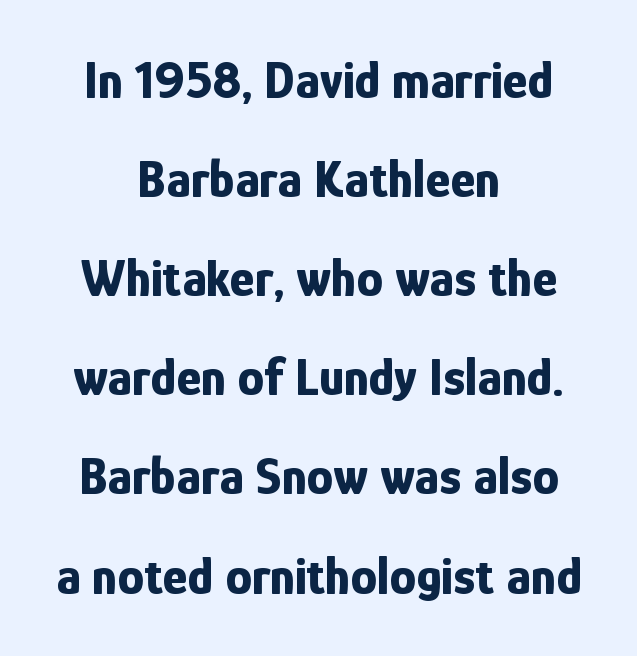
The image shows 53 px bold, condensed sans-serif type, upright; set centered, line spacing 1.87x, normal letter spacing, not underlined; low stroke contrast and a medium x-height.
